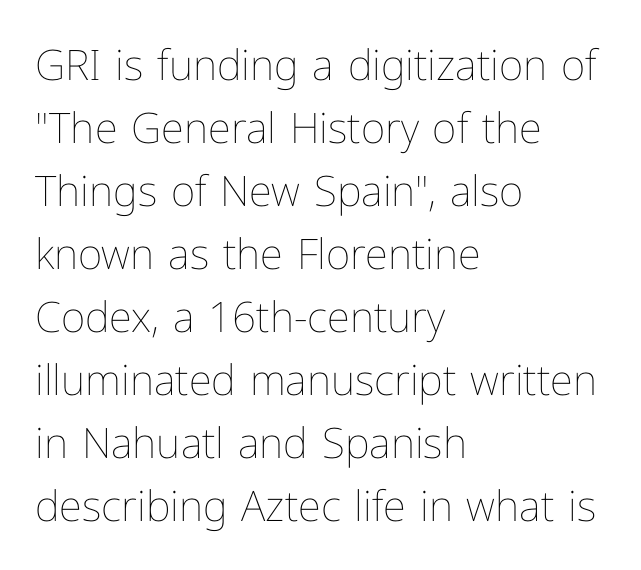
Reading down the block, your eye returns to a fixed left position each line. Compared with a typical body face, this is equally light or lighter still. Lines of text with bare space underneath. The type is set solid horizontally, with unmodified tracking. Successive baselines arrive at the customary interval. The letters stand straight up with perfectly vertical stems.
